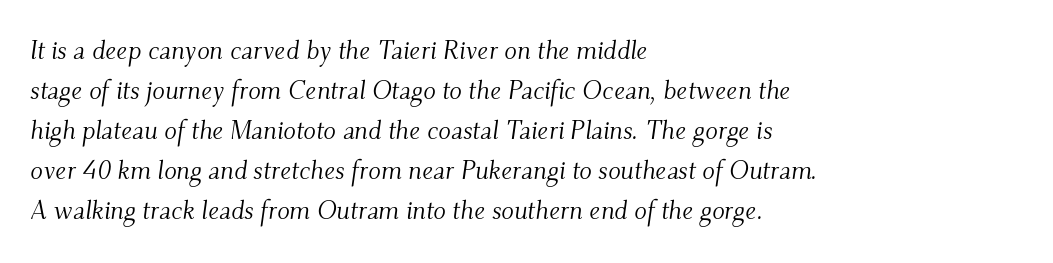
Q: Is the text bold? A: No.
Q: Is the text italic (slanted)? A: Yes, it leans right by about 9 degrees.
Q: Is the text underlined? A: No.
Q: How is the paragraph aligned? A: Left-aligned.
Q: Is the spacing between letters normal or unusually wide? A: Normal.
Q: Is the spacing between lines tight, normal or loose? A: Normal.
